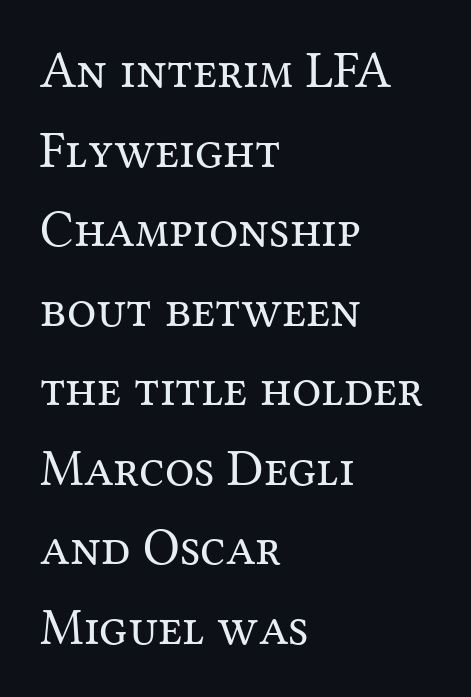
Successive baselines arrive at the customary interval. The gaps between neighbouring characters are ordinary and unremarkable. Alignment: flush left. The letters carry serifs — small finishing strokes at the ends of their stems. No word sits above an underline. The face used here is proportionally spaced, like ordinary book or web type.
